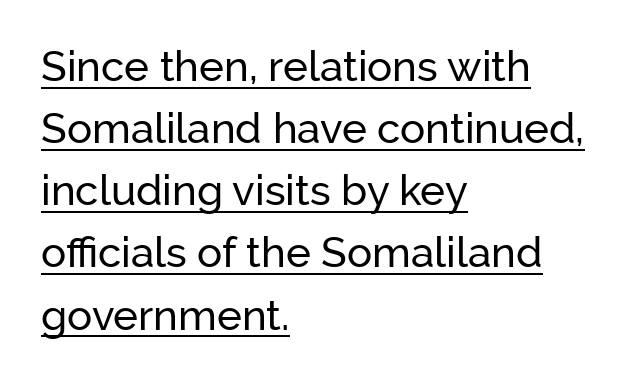
Evenly set lines give the paragraph a standard silhouette. The letters stand upright; this is a roman face. The specimen includes a rule beneath the text block's lines. Note the varied advance widths — an 'i' is clearly narrower than an 'm'. Each line starts at the same left margin while the right side varies.
